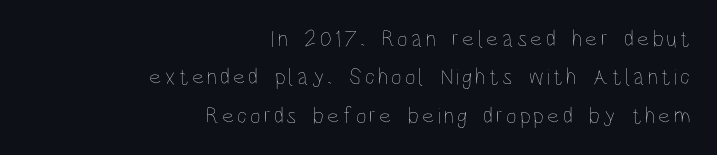
Q: Is the text bold? A: No.
Q: Is the text italic (slanted)? A: No, it is upright.
Q: Is the text underlined? A: No.
Q: How is the paragraph aligned? A: Right-aligned.
Q: Is the spacing between lines tight, normal or loose? A: Normal.
